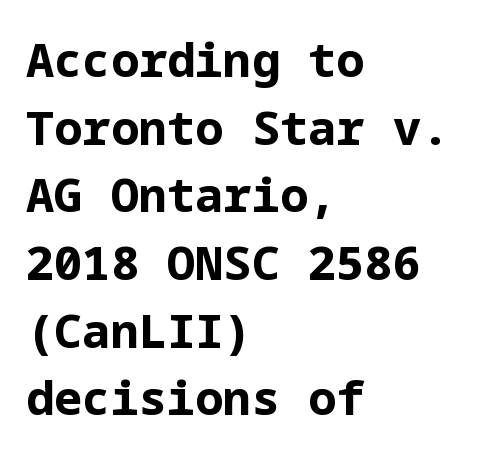
A clean baseline with only descenders dipping below it. Each letter's strokes conclude bluntly, with no projecting serifs. As a designer I'd log this as weight 700, bold. Regarding leading, the lines here are spaced in the standard way. Nobody touched the tracking dial on this one.
